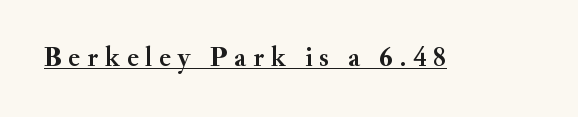
{"serif": "yes", "italic": "no", "bold": "yes", "weight": "semibold", "width": "normal", "stroke_contrast": "medium", "x_height": "small", "monospaced": "no", "underline": "yes", "letter_spacing": "wide", "letter_spacing_em": 0.24, "glyph_px": 28}
